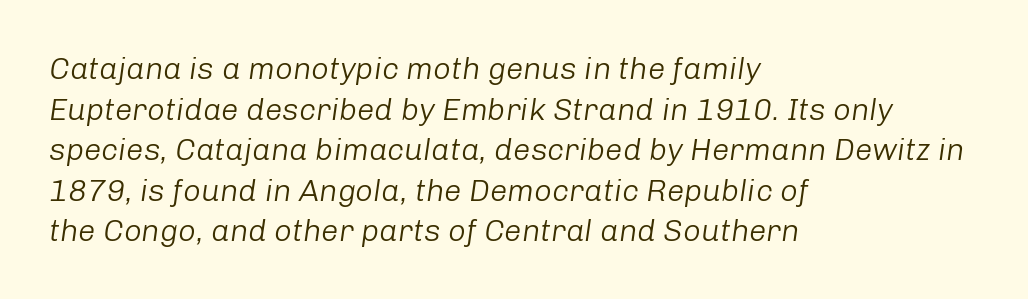
Q: Is the text bold? A: No.
Q: Is the text italic (slanted)? A: Yes, it leans right by about 8 degrees.
Q: Is the text underlined? A: No.
Q: How is the paragraph aligned? A: Left-aligned.
Q: Is the spacing between letters normal or unusually wide? A: Normal.
Q: Is the spacing between lines tight, normal or loose? A: Normal.
Q: Width (condensed, normal, or wide)? A: Normal.
Q: Stroke contrast? A: Low.
Q: x-height? A: Medium.
Q: Monospaced? A: No.
